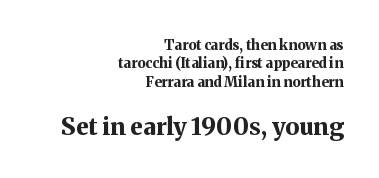
Tracking here is standard; glyphs follow each other at the usual distance. This is the regular roman posture of the typeface. Check under the words: just untouched page. Alignment: flush right.
